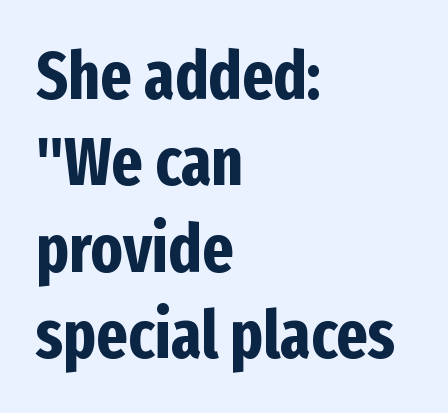
Q: Is the text bold? A: Yes.
Q: Is the text italic (slanted)? A: No, it is upright.
Q: Is the typeface a serif or a sans-serif typeface? A: Sans-serif.
Q: Is the text underlined? A: No.
Q: How is the paragraph aligned? A: Left-aligned.
Q: Is the spacing between letters normal or unusually wide? A: Normal.
Q: Is the spacing between lines tight, normal or loose? A: Normal.
Q: Width (condensed, normal, or wide)? A: Condensed.
Q: Stroke contrast? A: Low.
Q: x-height? A: Medium.
Q: Monospaced? A: No.
